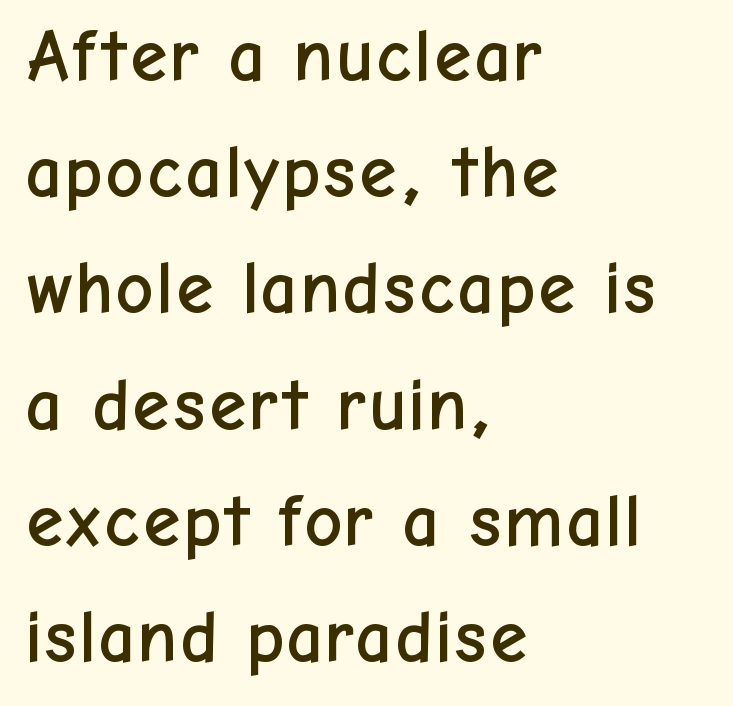
{"serif": "no", "italic": "no", "width": "normal", "stroke_contrast": "low", "x_height": "medium", "monospaced": "no", "underline": "no", "align": "left", "line_spacing": "normal", "line_spacing_ratio": 1.57, "letter_spacing": "normal", "letter_spacing_em": 0.0, "glyph_px": 74}
